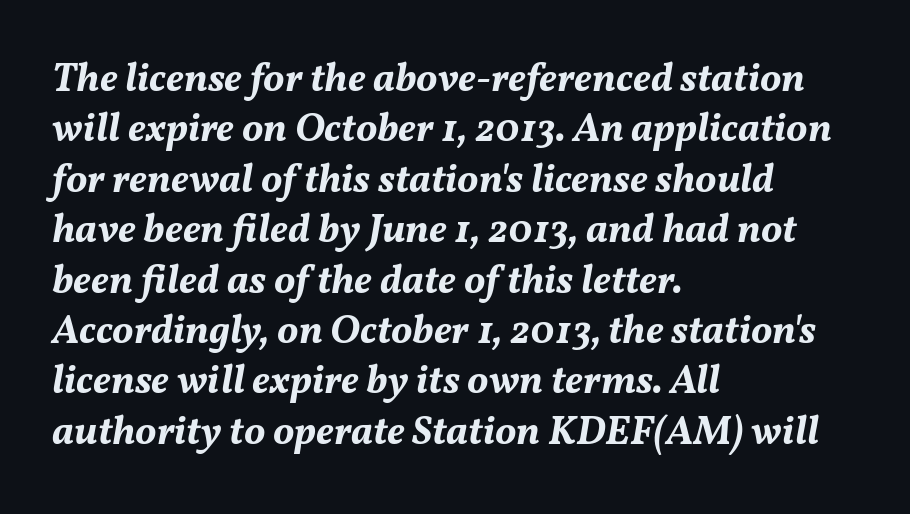
{"italic": "yes", "lean": "right", "slant_degrees": 11, "bold": "yes", "weight": "bold", "width": "normal", "stroke_contrast": "medium", "x_height": "medium", "monospaced": "no", "underline": "no", "align": "left", "line_spacing": "normal", "line_spacing_ratio": 1.26, "letter_spacing": "normal", "letter_spacing_em": 0.0, "glyph_px": 40}
